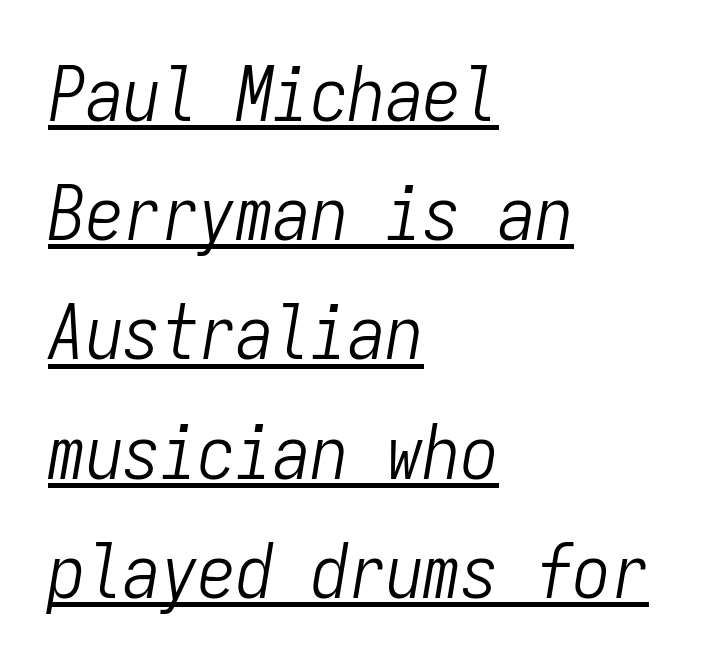
{"italic": "yes", "lean": "right", "slant_degrees": 9, "bold": "no", "weight": "light", "width": "condensed", "stroke_contrast": "low", "x_height": "medium", "monospaced": "yes", "underline": "yes", "align": "left", "line_spacing": "normal", "line_spacing_ratio": 1.59, "letter_spacing": "normal", "letter_spacing_em": 0.0, "glyph_px": 75}
